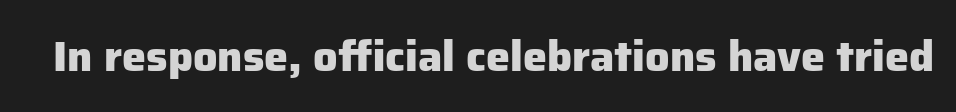
Set as a true bold cut, around the 700 mark. This rendering leaves character spacing at its baseline value. Serifs: no, the terminals of the letterforms are clean. Underlining? Definitely not there.
